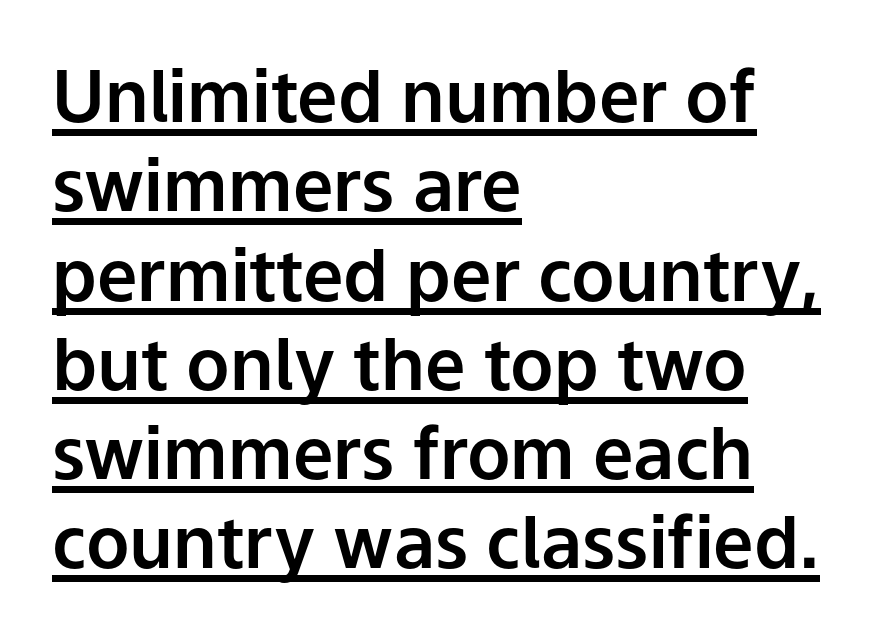
{"serif": "no", "italic": "no", "width": "normal", "stroke_contrast": "low", "x_height": "medium", "monospaced": "no", "underline": "yes", "align": "left", "line_spacing_ratio": 1.24, "letter_spacing": "normal", "letter_spacing_em": 0.0, "glyph_px": 72}
